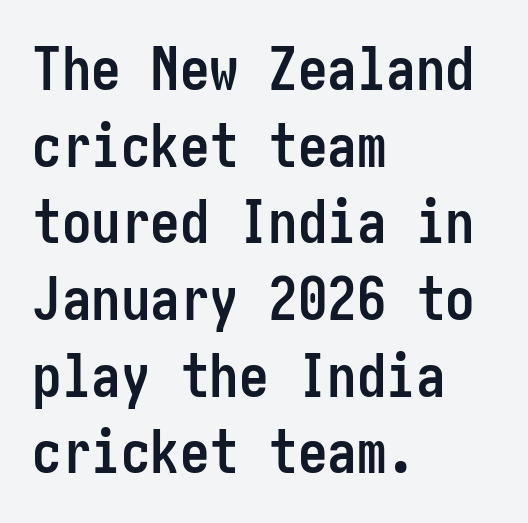
The image shows 59 px semibold, condensed sans-serif type, upright; set left-aligned, normal line spacing (1.3x), normal letter spacing, not underlined; low stroke contrast and a medium x-height.
